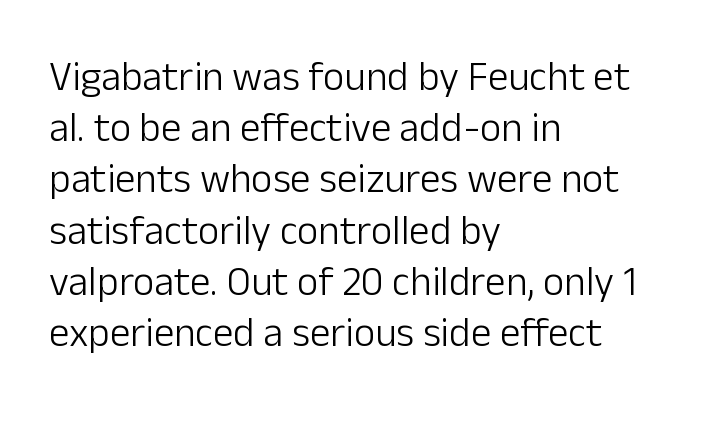
Q: Is the text bold? A: No.
Q: Is the text italic (slanted)? A: No, it is upright.
Q: Is the typeface a serif or a sans-serif typeface? A: Sans-serif.
Q: Is the text underlined? A: No.
Q: How is the paragraph aligned? A: Left-aligned.
Q: Is the spacing between letters normal or unusually wide? A: Normal.
Q: Is the spacing between lines tight, normal or loose? A: Normal.
Q: Width (condensed, normal, or wide)? A: Normal.
Q: Stroke contrast? A: Low.
Q: x-height? A: Medium.
Q: Monospaced? A: No.
